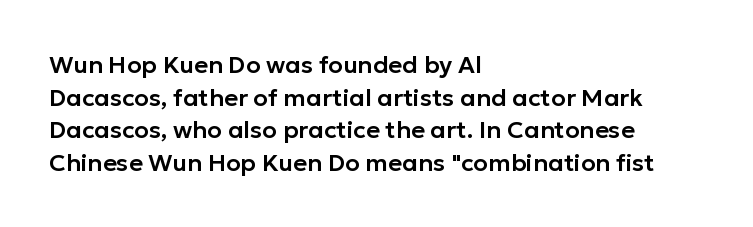
{"italic": "no", "underline": "no", "align": "left", "line_spacing": "normal", "line_spacing_ratio": 1.36, "letter_spacing": "normal", "letter_spacing_em": 0.0, "glyph_px": 24}
